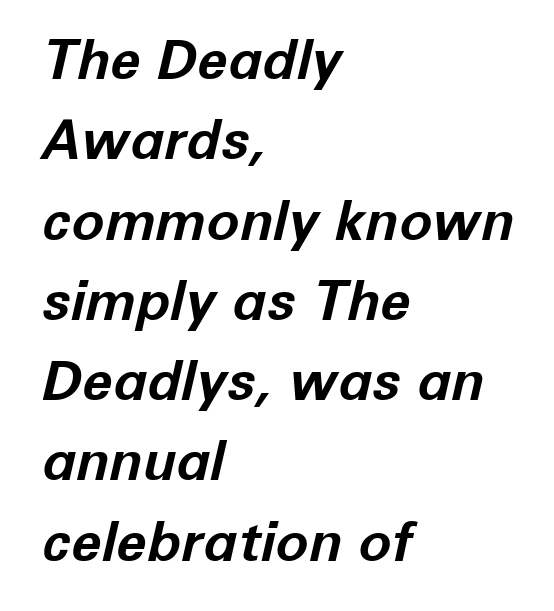
{"italic": "yes", "lean": "right", "slant_degrees": 12, "bold": "yes", "weight": "bold", "width": "normal", "stroke_contrast": "low", "x_height": "medium", "monospaced": "no", "underline": "no", "align": "left", "line_spacing": "normal", "line_spacing_ratio": 1.46, "letter_spacing": "normal", "letter_spacing_em": 0.0, "glyph_px": 55}
